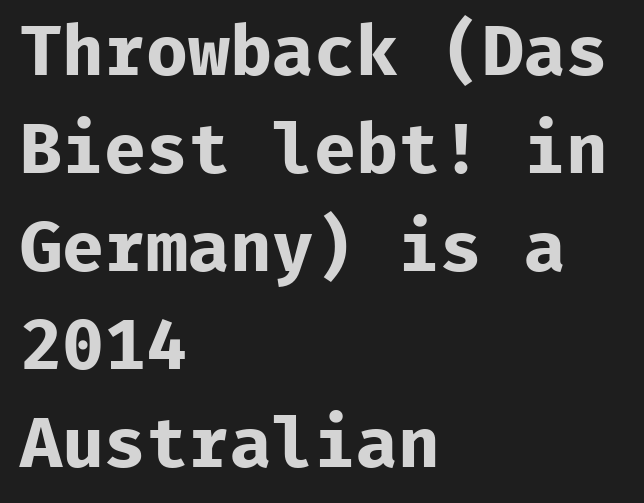
Strokes here are thick enough to call this a true bold. Serif or sans? Sans — the stroke terminals are bare. All the whitespace from short lines collects on the right. Successive baselines arrive at the customary interval.
